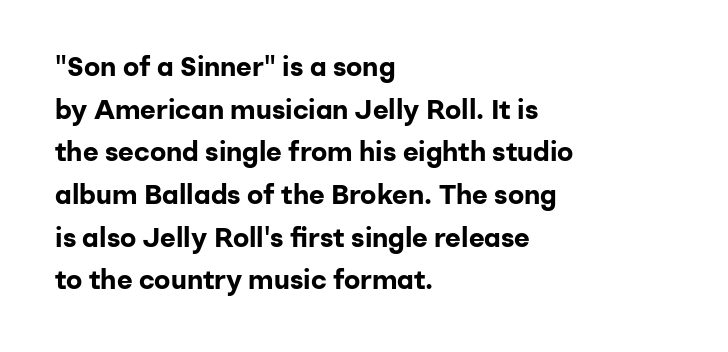
Q: Is the text bold? A: Yes.
Q: Is the text italic (slanted)? A: No, it is upright.
Q: Is the text underlined? A: No.
Q: How is the paragraph aligned? A: Left-aligned.
Q: Is the spacing between letters normal or unusually wide? A: Normal.
Q: Is the spacing between lines tight, normal or loose? A: Normal.
